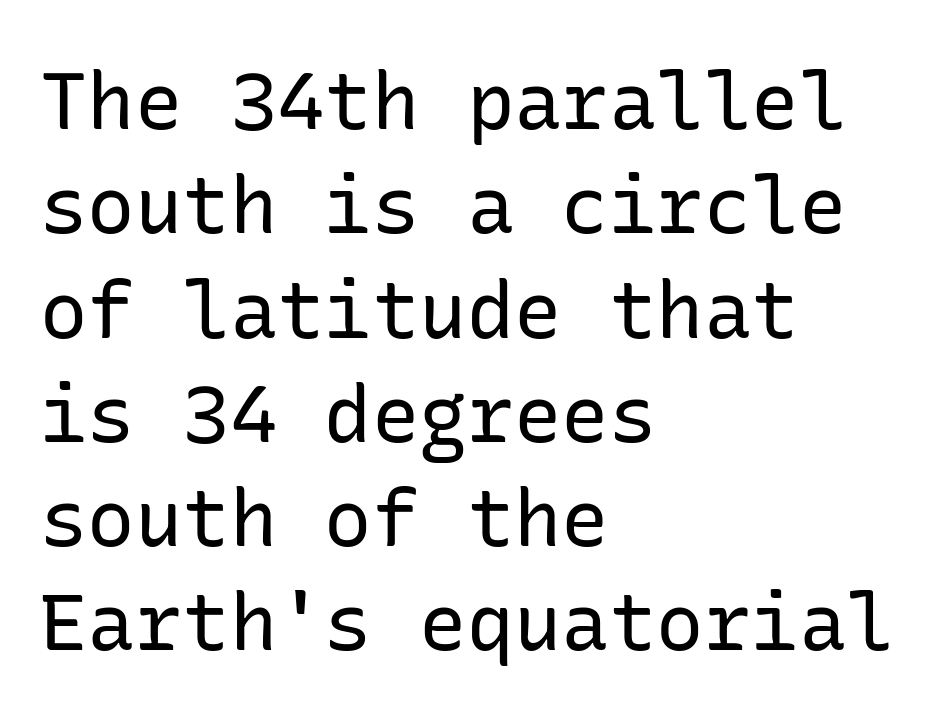
In CSS terms this would be text-align: left. Compared with typical body copy, the letter spacing here is the same. Letters have the restrained weight of plain body copy at most. Check where the strokes stop: nothing finishes them off — pure sans. The letters stand straight up with perfectly vertical stems. Descender tails drop into unmarked territory.
